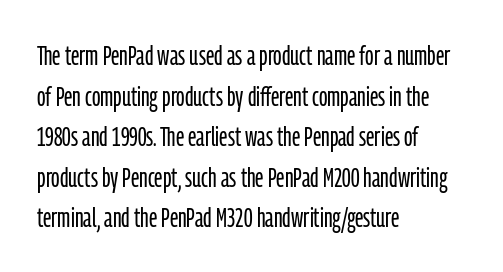
Q: Is the text bold? A: No.
Q: Is the text italic (slanted)? A: No, it is upright.
Q: Is the typeface a serif or a sans-serif typeface? A: Sans-serif.
Q: Is the text underlined? A: No.
Q: How is the paragraph aligned? A: Left-aligned.
Q: Is the spacing between letters normal or unusually wide? A: Normal.
Q: Is the spacing between lines tight, normal or loose? A: Normal.
Q: Width (condensed, normal, or wide)? A: Condensed.
Q: Stroke contrast? A: Low.
Q: x-height? A: Medium.
Q: Monospaced? A: No.
